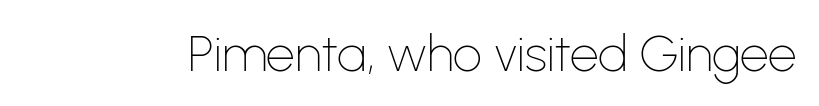
{"serif": "no", "italic": "no", "bold": "no", "weight": "thin", "width": "normal", "stroke_contrast": "low", "x_height": "medium", "monospaced": "no", "underline": "no", "letter_spacing": "normal", "letter_spacing_em": 0.0, "glyph_px": 51}
